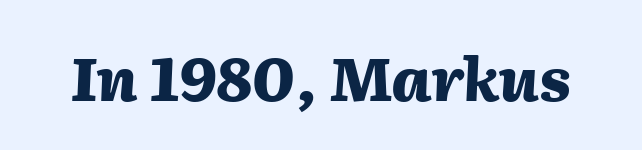
Q: Is the text bold? A: Yes.
Q: Is the text italic (slanted)? A: Yes, it leans right by about 2 degrees.
Q: Is the text underlined? A: No.
Q: Is the spacing between letters normal or unusually wide? A: Normal.
Q: Width (condensed, normal, or wide)? A: Normal.
Q: Stroke contrast? A: Medium.
Q: x-height? A: Medium.
Q: Monospaced? A: No.
